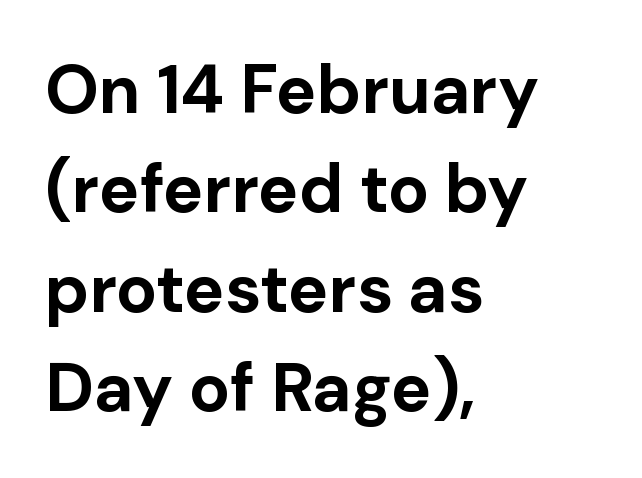
The image shows 68 px bold sans-serif type, upright; set left-aligned, normal line spacing (1.46x), normal letter spacing, not underlined; low stroke contrast and a medium x-height.
